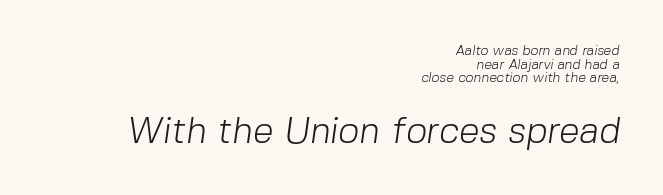
{"serif": "no", "bold": "no", "weight": "light", "width": "normal", "stroke_contrast": "low", "x_height": "medium", "monospaced": "no", "underline": "no", "align": "right", "line_spacing": "tight", "line_spacing_ratio": 0.98, "letter_spacing": "normal", "letter_spacing_em": 0.0, "larger_block": "second", "size_ratio": 2.64, "glyph_px": 37}
